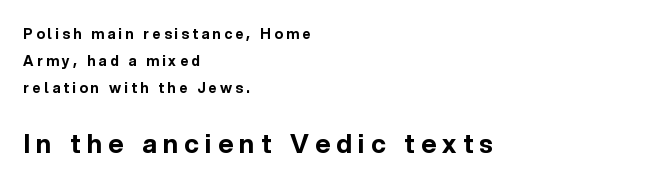
This rendering widens character spacing well past its baseline value. You'd pick this weight for a headline — it's a proper bold. Which margin do the lines hug? The left one — the right edge is uneven. In terms of leading, this rendering errs on the spacious side.
